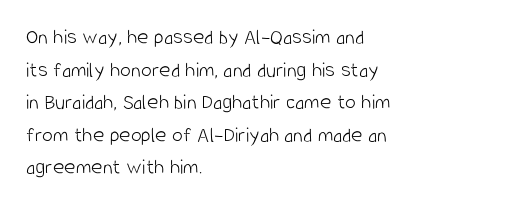
Rows of type keep a routine distance in the vertical direction. The space beneath each line is pristine and unruled. Which margin do the lines hug? The left one — the right edge is uneven. The letterforms sit shoulder to shoulder at normal distance.
